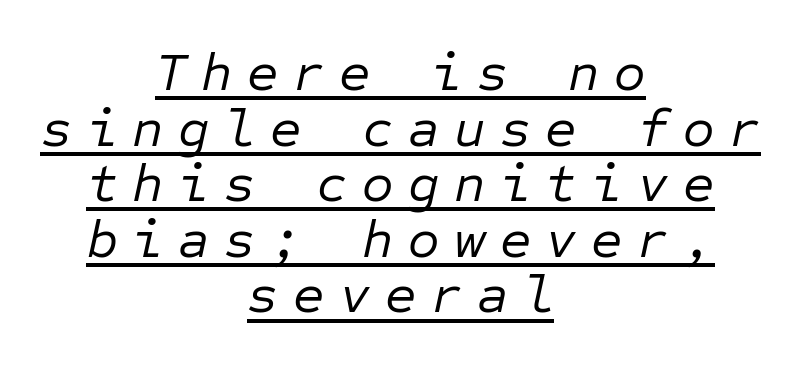
Underlined type. Monospaced: the letters line up in strict vertical columns. Unbolded letterforms with no extra heft. The horizontal fit of the characters is loose and conspicuously gappy.
